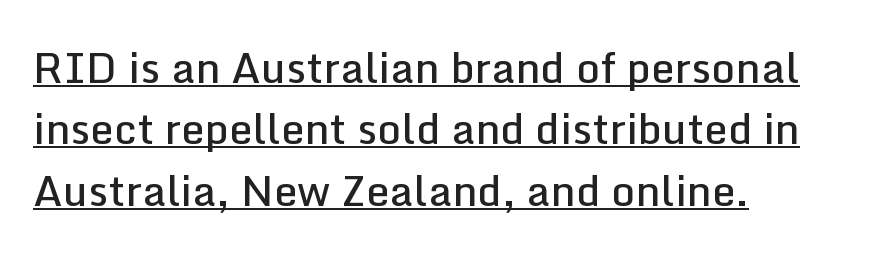
{"serif": "no", "italic": "no", "bold": "semi", "weight": "semibold", "width": "normal", "stroke_contrast": "low", "x_height": "medium", "monospaced": "no", "underline": "yes", "align": "left", "line_spacing": "normal", "line_spacing_ratio": 1.46, "letter_spacing": "normal", "letter_spacing_em": 0.0, "glyph_px": 42}
